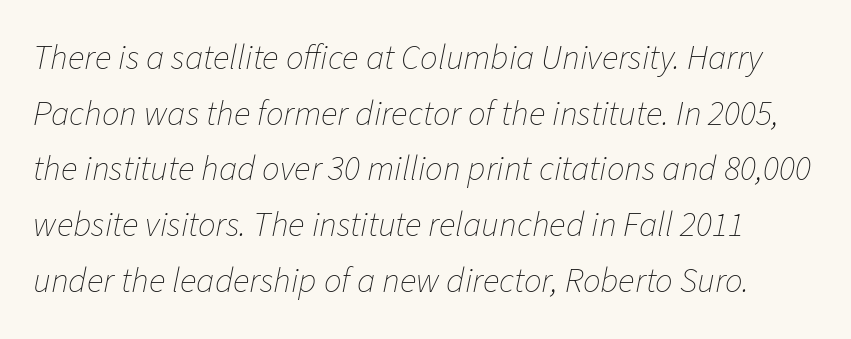
{"italic": "yes", "lean": "right", "slant_degrees": 11, "bold": "no", "weight": "thin", "width": "normal", "stroke_contrast": "low", "x_height": "medium", "monospaced": "no", "underline": "no", "line_spacing": "normal", "line_spacing_ratio": 1.59, "letter_spacing": "normal", "letter_spacing_em": 0.0, "glyph_px": 35}
